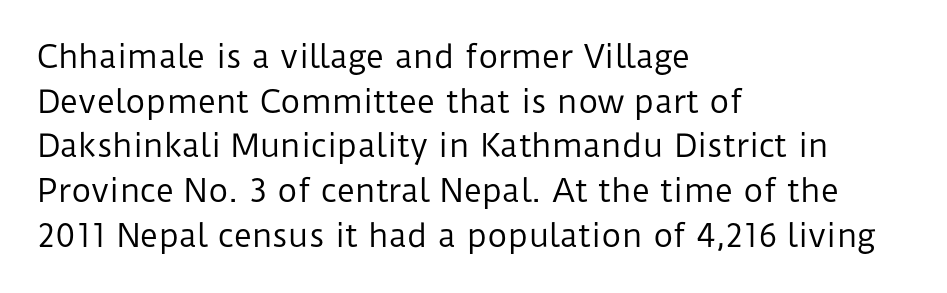
Nobody drew a line under any word here. The face used here is a sans, in the tradition of grotesques and geometrics. Notice how the stems are strictly vertical — no italics here. No extra tracking has been applied to these lines. Whoever set this chose a conventional vertical rhythm.
